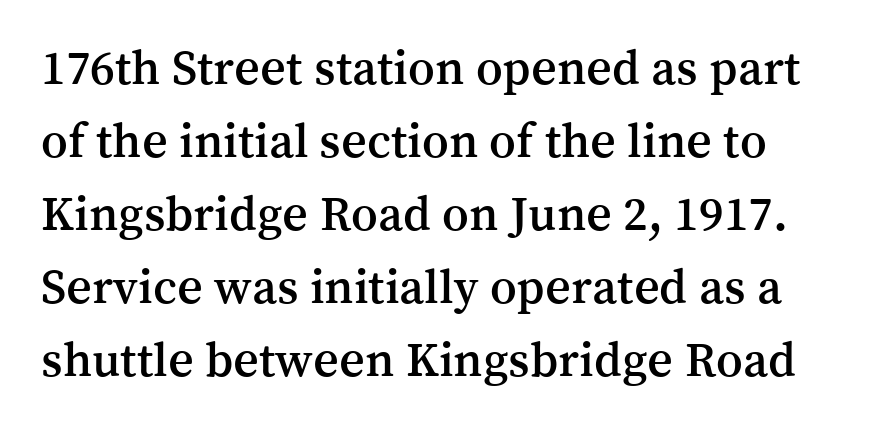
The image shows 50 px serif type, upright; set normal line spacing (1.46x), normal letter spacing, not underlined; medium stroke contrast and a medium x-height.
